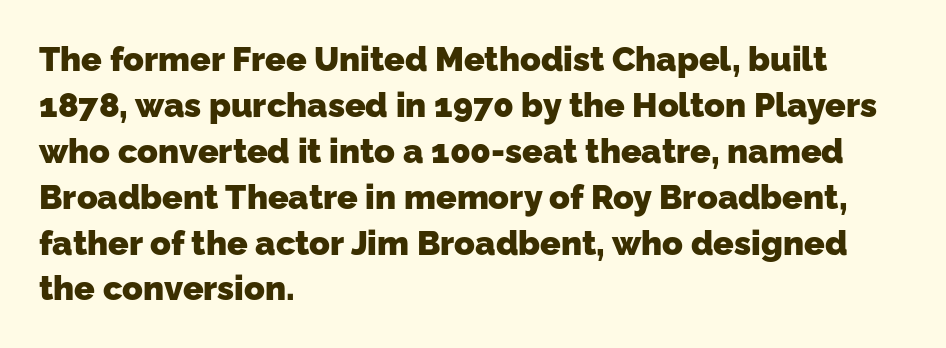
The image shows 34 px heavy sans-serif type; set left-aligned, normal line spacing (1.35x), normal letter spacing, not underlined; low stroke contrast and a medium x-height.
